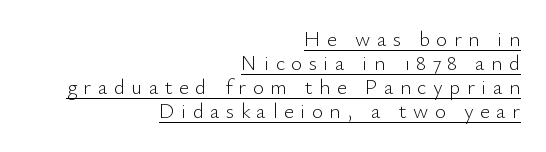
The image shows 21 px text type, upright; set right-aligned, tight line spacing (1.15x), unusually wide letter spacing (+0.31 em), underlined.
